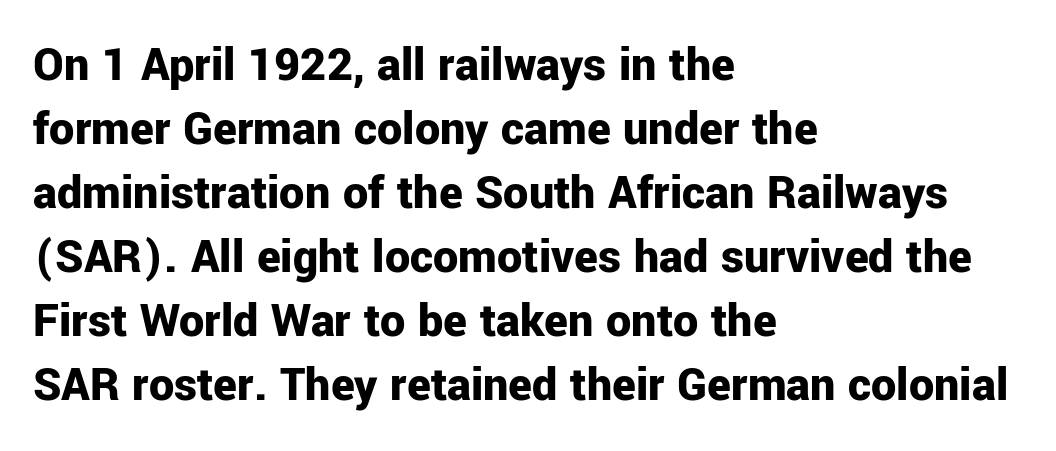
Q: Is the text bold? A: Yes.
Q: Is the text italic (slanted)? A: No, it is upright.
Q: Is the typeface a serif or a sans-serif typeface? A: Sans-serif.
Q: Is the text underlined? A: No.
Q: How is the paragraph aligned? A: Left-aligned.
Q: Is the spacing between letters normal or unusually wide? A: Normal.
Q: Is the spacing between lines tight, normal or loose? A: Normal.
Q: Width (condensed, normal, or wide)? A: Normal.
Q: Stroke contrast? A: Low.
Q: x-height? A: Medium.
Q: Monospaced? A: No.
